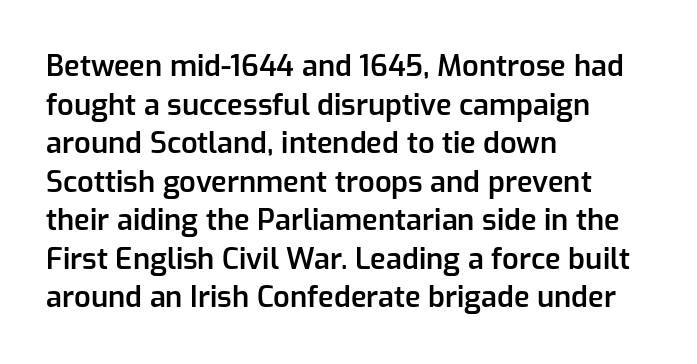
Q: Is the text bold? A: Semi-bold.
Q: Is the text italic (slanted)? A: No, it is upright.
Q: Is the typeface a serif or a sans-serif typeface? A: Sans-serif.
Q: Is the text underlined? A: No.
Q: How is the paragraph aligned? A: Left-aligned.
Q: Is the spacing between letters normal or unusually wide? A: Normal.
Q: Is the spacing between lines tight, normal or loose? A: Normal.
Q: Width (condensed, normal, or wide)? A: Normal.
Q: Stroke contrast? A: Low.
Q: x-height? A: Medium.
Q: Monospaced? A: No.
